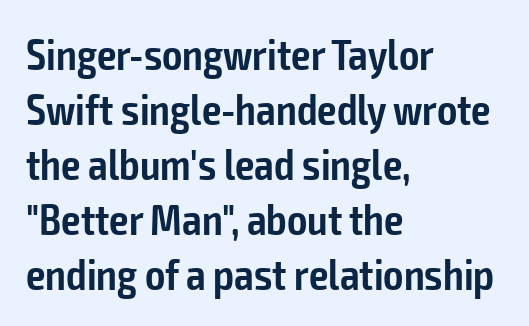
{"serif": "no", "italic": "no", "bold": "semi", "weight": "semibold", "width": "condensed", "stroke_contrast": "low", "x_height": "medium", "monospaced": "no", "underline": "no", "align": "left", "line_spacing": "normal", "line_spacing_ratio": 1.28, "letter_spacing": "normal", "letter_spacing_em": 0.0, "glyph_px": 43}
